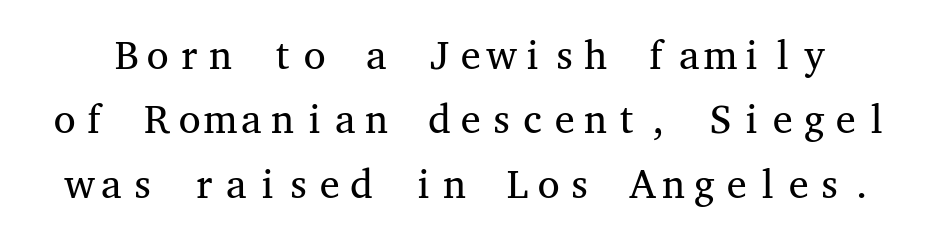
{"serif": "yes", "italic": "no", "bold": "no", "weight": "regular", "width": "wide", "stroke_contrast": "medium", "x_height": "medium", "monospaced": "yes", "underline": "no", "line_spacing": "normal", "line_spacing_ratio": 1.61, "letter_spacing": "normal", "letter_spacing_em": 0.0, "glyph_px": 40}
